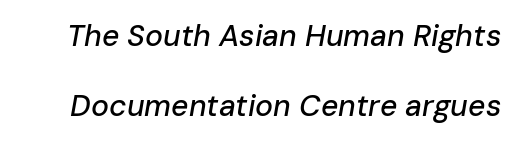
Think of a printed novel: that variable character pitch is what you see here. The whole block is typeset with a tilt. Inter-character spacing is left at the font's built-in metrics. The glyphs are unaccompanied by any horizontal stroke below them.
